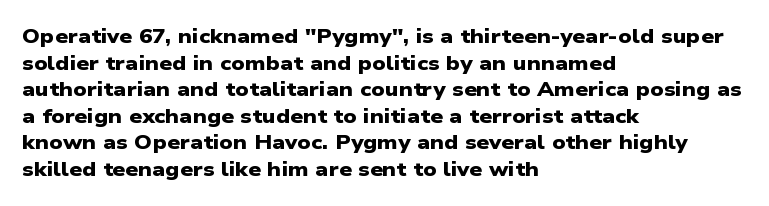
Q: Is the text bold? A: Yes.
Q: Is the text underlined? A: No.
Q: How is the paragraph aligned? A: Left-aligned.
Q: Is the spacing between letters normal or unusually wide? A: Normal.
Q: Is the spacing between lines tight, normal or loose? A: Normal.
